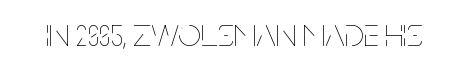
The space beneath each line is pristine and unruled. Observe the ordinary spacing: letters are neighbours, not strangers. These lines are rendered in a variable-pitch font. A typesetter would mark this as roman, not italic. Weight: in the light-to-regular range.
